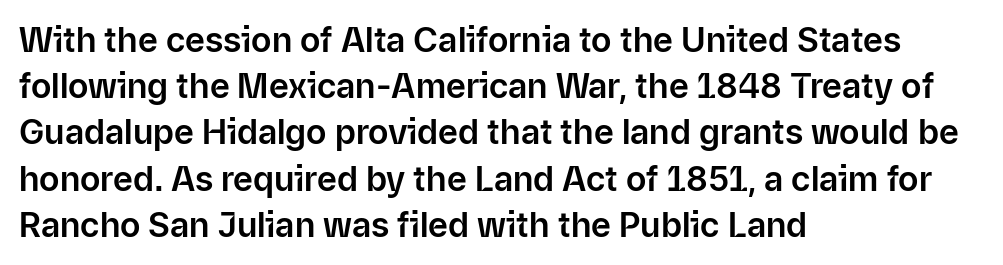
Q: Is the text italic (slanted)? A: No, it is upright.
Q: Is the typeface a serif or a sans-serif typeface? A: Sans-serif.
Q: Is the text underlined? A: No.
Q: How is the paragraph aligned? A: Left-aligned.
Q: Is the spacing between letters normal or unusually wide? A: Normal.
Q: Is the spacing between lines tight, normal or loose? A: Normal.
Q: Width (condensed, normal, or wide)? A: Normal.
Q: Stroke contrast? A: Low.
Q: x-height? A: Medium.
Q: Monospaced? A: No.
